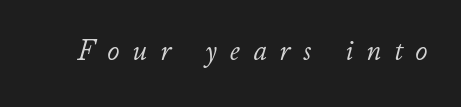
The image shows 30 px light type, italic (leaning right); set unusually wide letter spacing (+0.43 em), not underlined; low stroke contrast and a small x-height.
